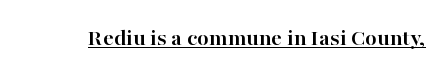
{"italic": "no", "bold": "yes", "underline": "yes", "letter_spacing": "normal", "letter_spacing_em": 0.0, "glyph_px": 24}
